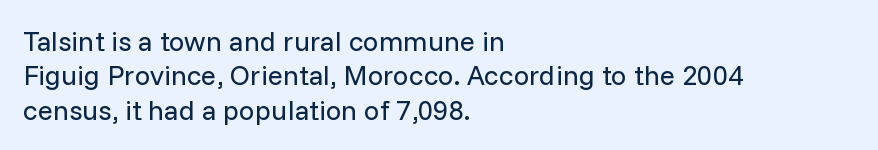
The image shows 28 px regular-weight sans-serif type, upright; set left-aligned, line spacing 1.23x, normal letter spacing, not underlined; low stroke contrast and a medium x-height.
